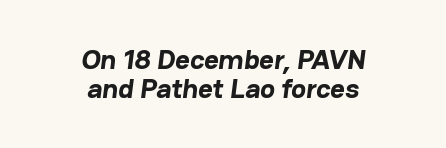
{"serif": "no", "bold": "yes", "weight": "bold", "width": "normal", "stroke_contrast": "low", "x_height": "medium", "monospaced": "no", "underline": "no", "align": "center", "line_spacing": "tight", "line_spacing_ratio": 1.02, "letter_spacing": "normal", "letter_spacing_em": 0.0, "glyph_px": 28}
